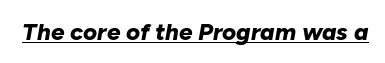
Chunky letters — that's bold for sure. Would a proofreader flag this as italicized? Yes. Underline: present. Letter spacing: default.
